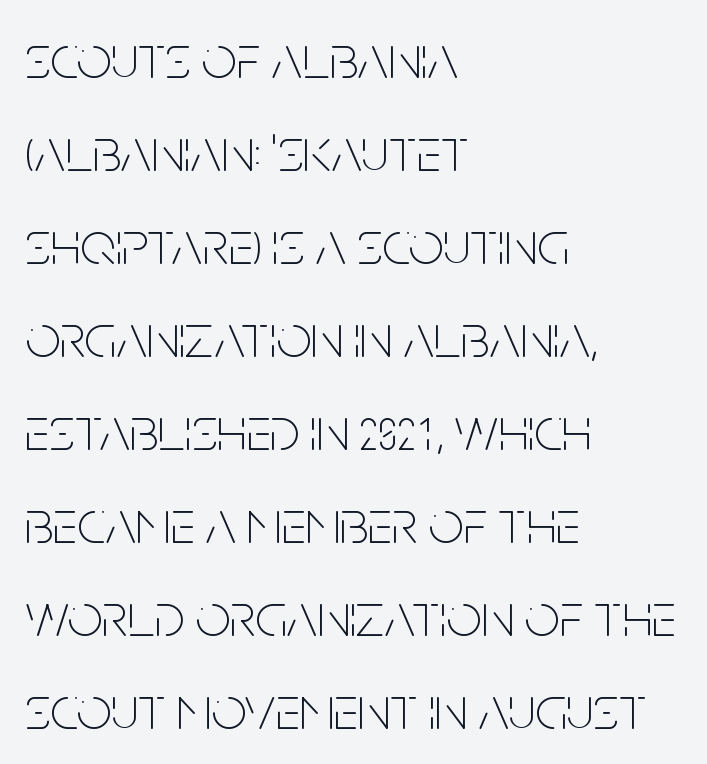
The image shows 62 px thin, condensed sans-serif type, upright; set left-aligned, normal line spacing (1.5x), normal letter spacing, not underlined; low stroke contrast and a large x-height.
